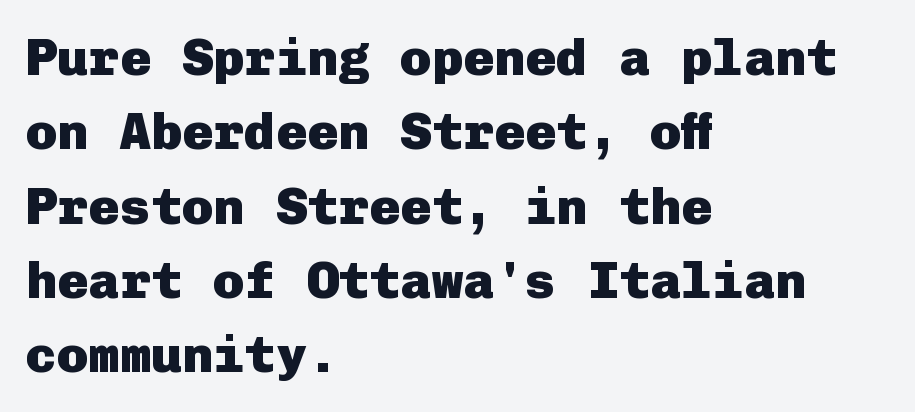
The image shows 52 px heavy sans-serif type, upright; set left-aligned, normal line spacing (1.43x), normal letter spacing, not underlined; low stroke contrast and a medium x-height.
